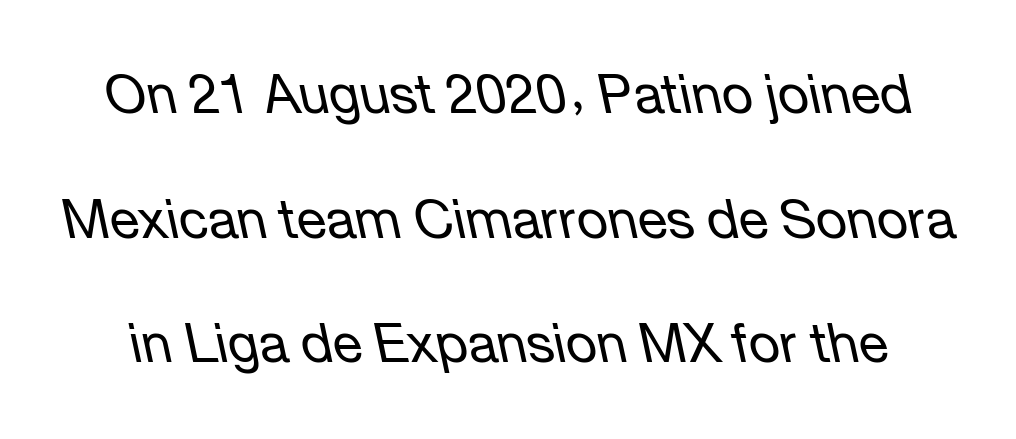
{"italic": "yes", "lean": "left", "slant_degrees": 12, "bold": "no", "weight": "regular", "width": "normal", "stroke_contrast": "low", "x_height": "medium", "monospaced": "no", "underline": "no", "line_spacing": "loose", "line_spacing_ratio": 2.31, "letter_spacing": "normal", "letter_spacing_em": 0.0, "glyph_px": 54}
